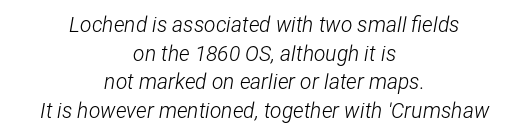
The image shows 21 px text type, italic (leaning right); set centered, normal line spacing (1.36x), normal letter spacing, not underlined.
